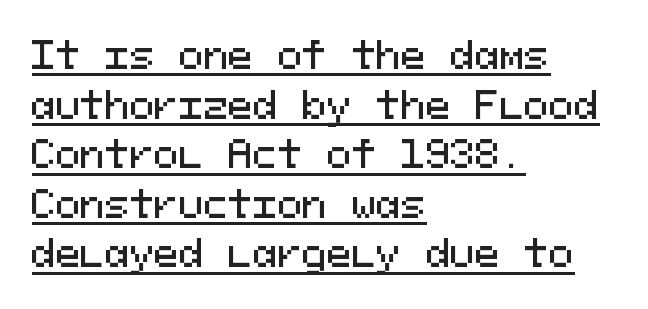
Q: Is the text italic (slanted)? A: No, it is upright.
Q: Is the typeface a serif or a sans-serif typeface? A: Sans-serif.
Q: Is the text underlined? A: Yes.
Q: How is the paragraph aligned? A: Left-aligned.
Q: Is the spacing between letters normal or unusually wide? A: Normal.
Q: Is the spacing between lines tight, normal or loose? A: Normal.
Q: Width (condensed, normal, or wide)? A: Normal.
Q: Stroke contrast? A: Medium.
Q: x-height? A: Medium.
Q: Monospaced? A: Yes.
